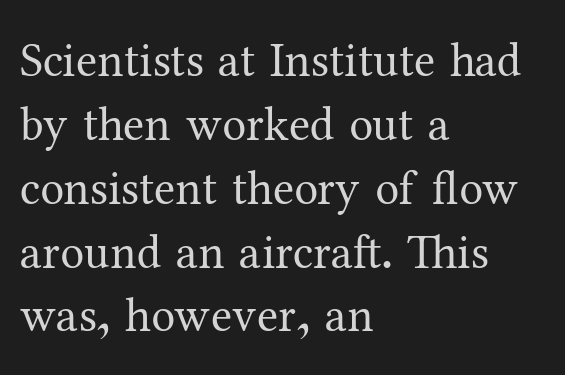
The compositor pushed each line to the left boundary. Examine the stroke ends and you'll spot serifs. Check the space under the baseline: it is left empty. This sample keeps an unexceptional amount of space between lines.
